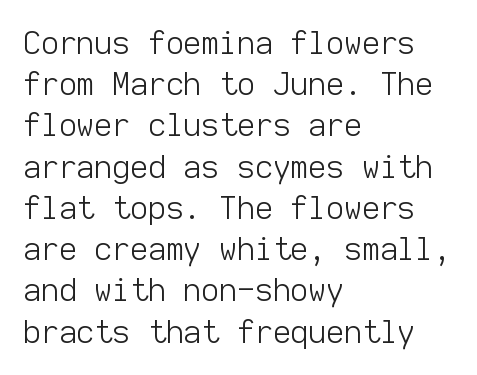
{"serif": "no", "italic": "no", "bold": "no", "weight": "light", "width": "normal", "stroke_contrast": "low", "x_height": "medium", "monospaced": "yes", "underline": "no", "align": "left", "line_spacing": "normal", "line_spacing_ratio": 1.33, "letter_spacing": "normal", "letter_spacing_em": 0.0, "glyph_px": 31}
